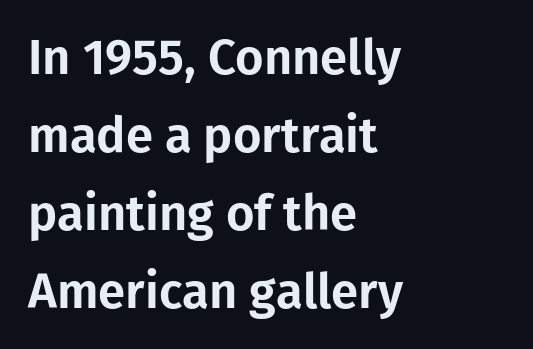
{"serif": "no", "italic": "no", "width": "normal", "stroke_contrast": "low", "x_height": "medium", "monospaced": "no", "underline": "no", "align": "left", "line_spacing": "normal", "line_spacing_ratio": 1.59, "letter_spacing": "normal", "letter_spacing_em": 0.0, "glyph_px": 49}
